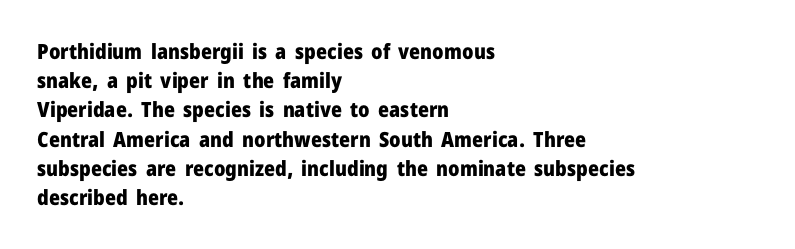
When letters stand straight like this, we call the style roman or upright. Line starts are locked; line ends wander. Quick note: underline off. Words appear dense and cohesive because spacing is normal. A normal amount of white space separates one row of letters from the next.
